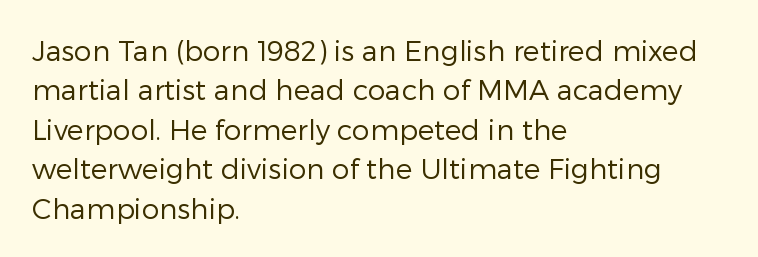
Q: Is the text bold? A: No.
Q: Is the text italic (slanted)? A: No, it is upright.
Q: Is the typeface a serif or a sans-serif typeface? A: Sans-serif.
Q: Is the text underlined? A: No.
Q: How is the paragraph aligned? A: Left-aligned.
Q: Is the spacing between letters normal or unusually wide? A: Normal.
Q: Is the spacing between lines tight, normal or loose? A: Normal.
Q: Width (condensed, normal, or wide)? A: Normal.
Q: Stroke contrast? A: Low.
Q: x-height? A: Medium.
Q: Monospaced? A: No.
